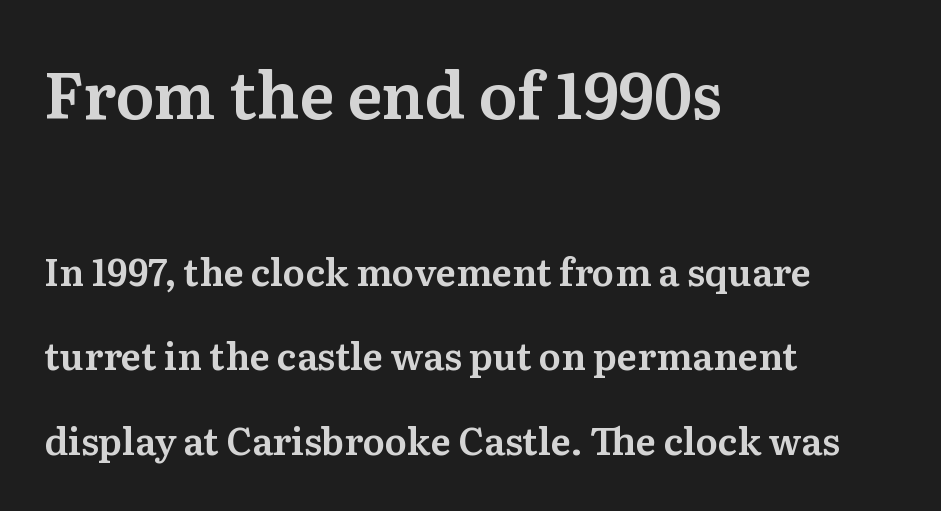
The text was rendered using a seriffed face with decorative stroke endings. Here the designer chose a conventional face with non-uniform glyph widths. Between one letter and the next there's only the usual sliver of space. Posture: upright roman. The lines are quadded left. Large over small — that's the arrangement of the two blocks here.
